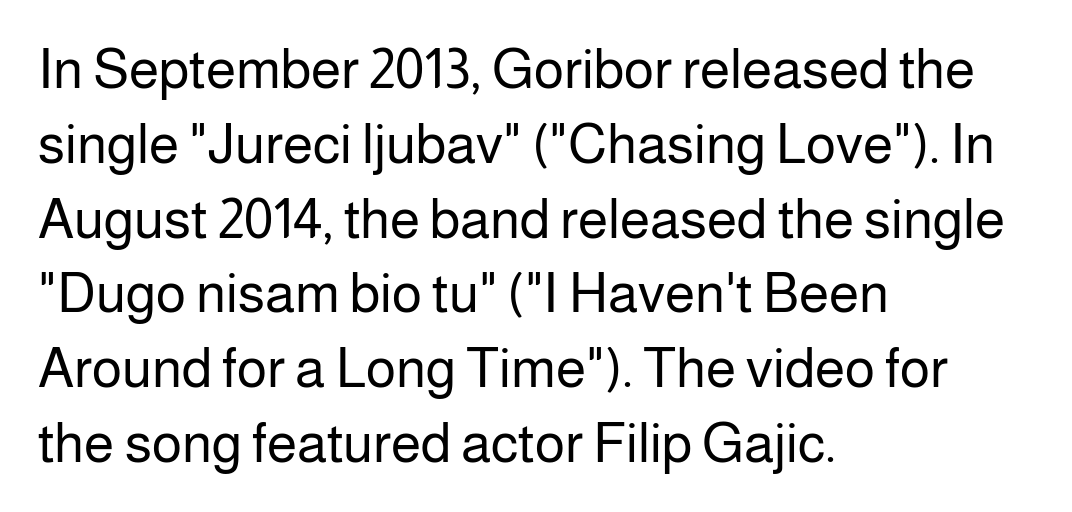
Each letter keeps its own natural width here, so spacing adapts to shape. Descender tails drop into unmarked territory. The paragraph shown leans on its left margin. On a weight scale, this lands at 450 or below.
